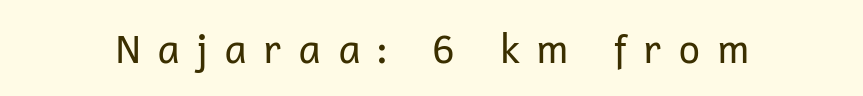
Plain, unruled lines of type. Notice how the stems are strictly vertical — no italics here. I'd call this a sans setting — the letters go barefoot. This is not heavy type; no bold has been used. The rendering uses natural spacing where letterforms have individual widths. The line texture is sparse and dotted thanks to wide tracking.
